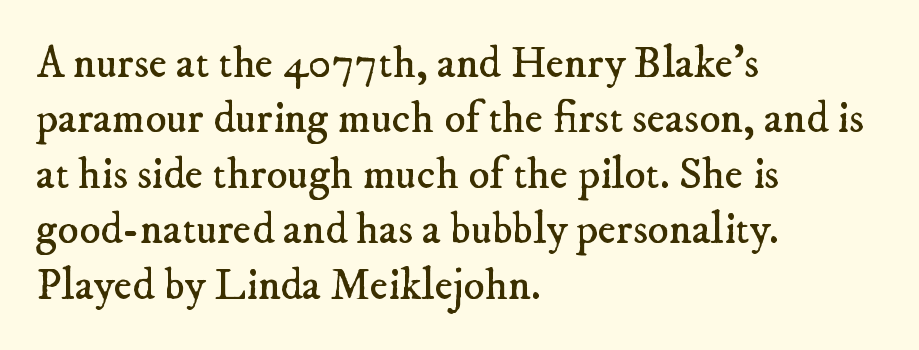
Q: Is the text bold? A: No.
Q: Is the typeface a serif or a sans-serif typeface? A: Serif.
Q: Is the text underlined? A: No.
Q: How is the paragraph aligned? A: Left-aligned.
Q: Is the spacing between letters normal or unusually wide? A: Normal.
Q: Is the spacing between lines tight, normal or loose? A: Normal.
Q: Width (condensed, normal, or wide)? A: Normal.
Q: Stroke contrast? A: Low.
Q: x-height? A: Small.
Q: Monospaced? A: No.
